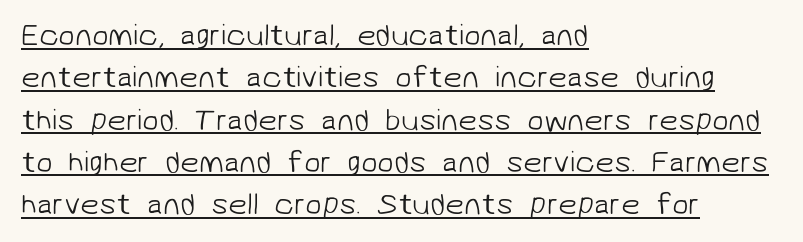
Looks like regular typesetting: each glyph gets only the width it needs. A typographer would call this underscored text. Between one letter and the next there's only the usual sliver of space. The paragraph has a hard left edge and a soft right edge. Nothing sits at the stroke ends, so this counts as sans-serif.
